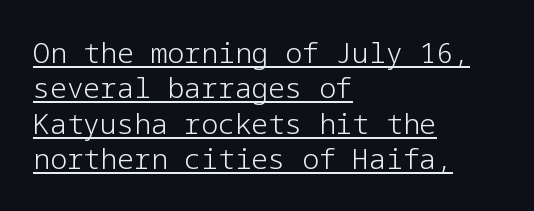
The image shows 28 px light sans-serif type, upright; set left-aligned, normal line spacing (1.26x), normal letter spacing, underlined; low stroke contrast and a medium x-height.
